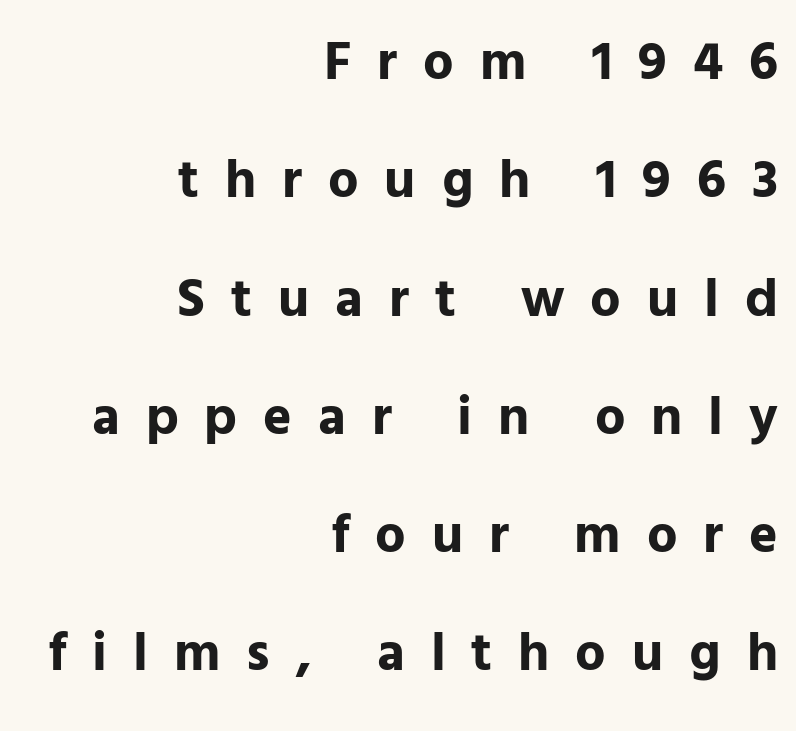
The image shows 54 px bold sans-serif type, upright; set right-aligned, loose line spacing (2.19x), unusually wide letter spacing (+0.48 em), not underlined; low stroke contrast and a medium x-height.
